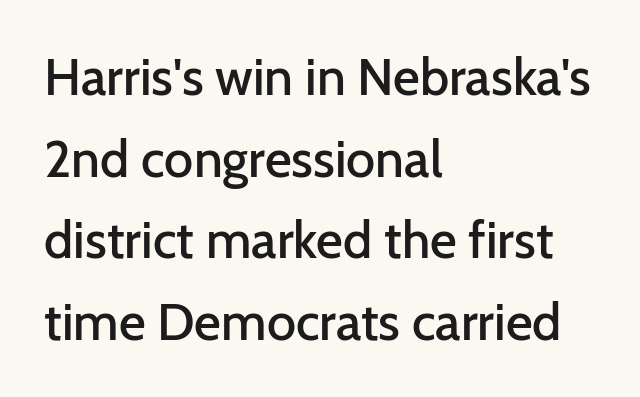
The image shows 52 px semibold sans-serif type, upright; set left-aligned, normal line spacing (1.57x), normal letter spacing, not underlined; low stroke contrast and a medium x-height.
